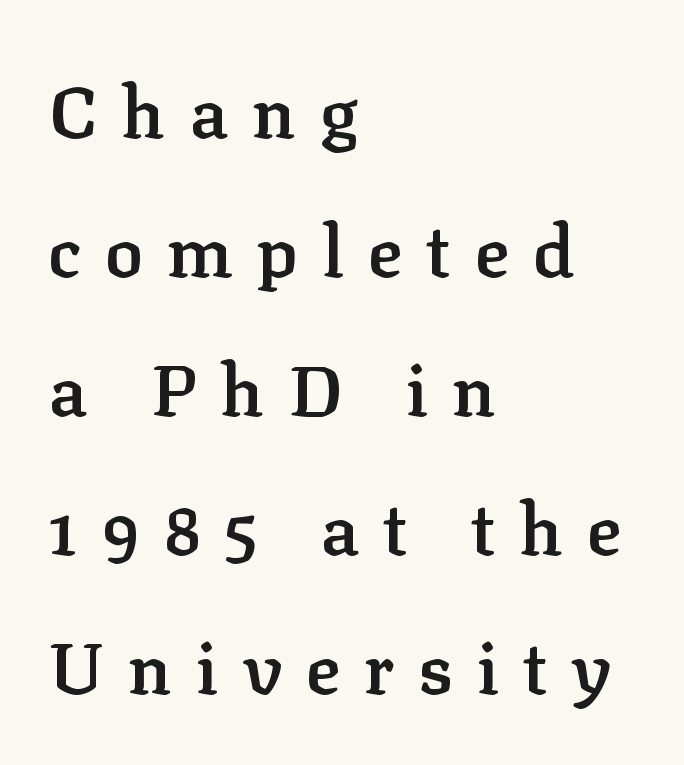
{"serif": "yes", "italic": "no", "bold": "semi", "weight": "semibold", "width": "normal", "stroke_contrast": "low", "x_height": "medium", "monospaced": "no", "underline": "no", "align": "left", "line_spacing": "loose", "line_spacing_ratio": 1.93, "letter_spacing": "wide", "letter_spacing_em": 0.33, "glyph_px": 72}
